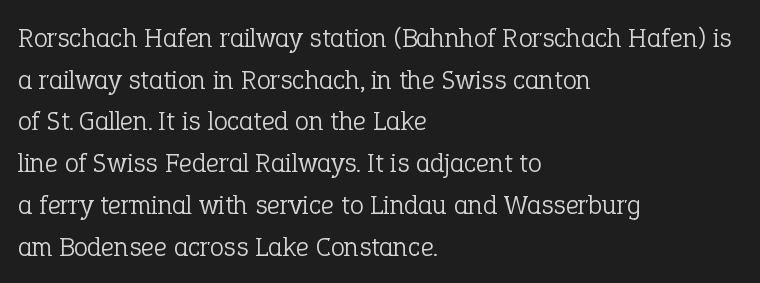
{"serif": "yes", "italic": "no", "bold": "no", "weight": "light", "width": "normal", "stroke_contrast": "low", "x_height": "medium", "monospaced": "no", "underline": "no", "align": "left", "line_spacing": "normal", "line_spacing_ratio": 1.49, "letter_spacing": "normal", "letter_spacing_em": 0.0, "glyph_px": 28}
